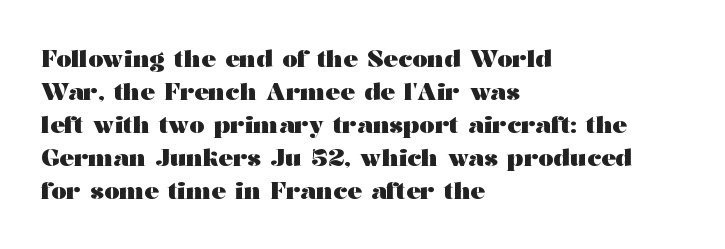
These lines keep a tight, regular rhythm from letter to letter. Heavy-handed strokes throughout: this text is bold. A normal amount of white space separates one row of letters from the next. The font's upright variant was chosen for this text. The string is rendered with underlining switched off. Which margin do the lines hug? The left one — the right edge is uneven.
